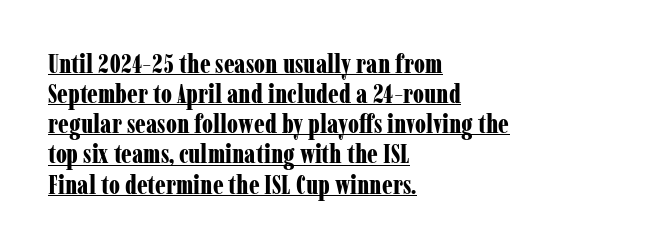
{"italic": "no", "bold": "yes", "underline": "yes", "align": "left", "line_spacing_ratio": 1.16, "letter_spacing": "normal", "letter_spacing_em": 0.0, "glyph_px": 26}
